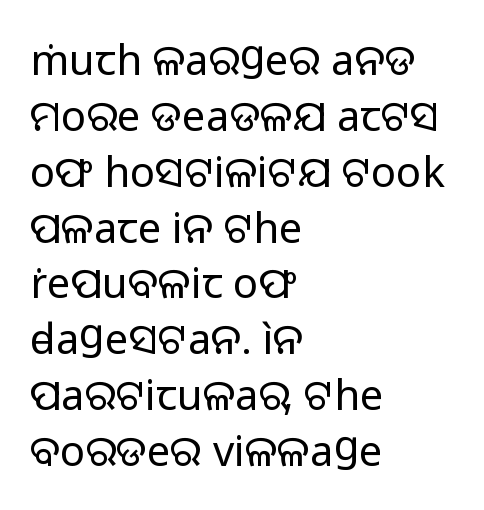
The image shows 42 px regular-weight sans-serif type, upright; set left-aligned, normal line spacing (1.33x), normal letter spacing, not underlined; low stroke contrast and a medium x-height.
